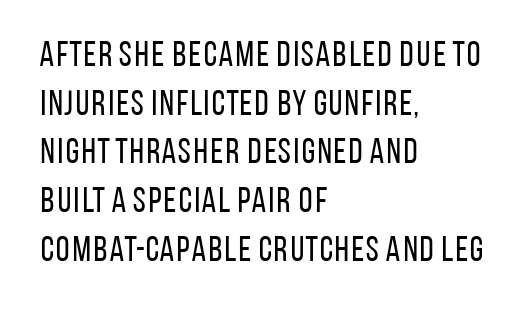
This rendering features lettering with no underline. This rendering uses left alignment, leaving the right contour irregular. These lines were composed using upright roman letters. Short note: letters normally spaced. Examine the stroke ends and you'll find no serifs. The passage shown is typed in a proportional face where columns would drift.
